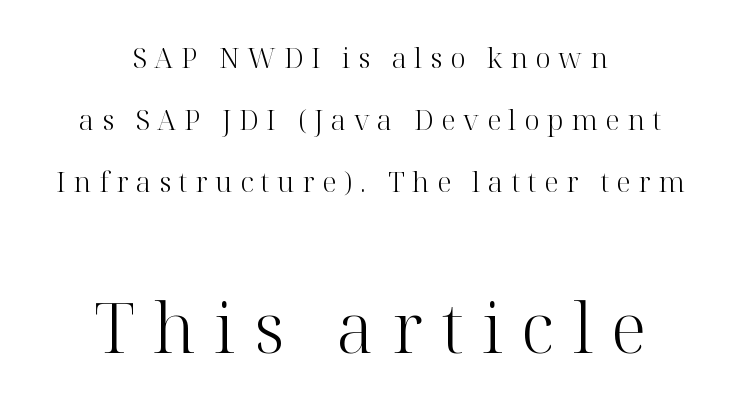
The more generous point size was reserved for the lower chunk. Caption: multi-line text, centered on the measure. How are the letters spaced? Widely, with obvious added tracking. Notice the wide empty band between every row — that's loose leading. No letter is thick-stroked: the sample isn't bold.
